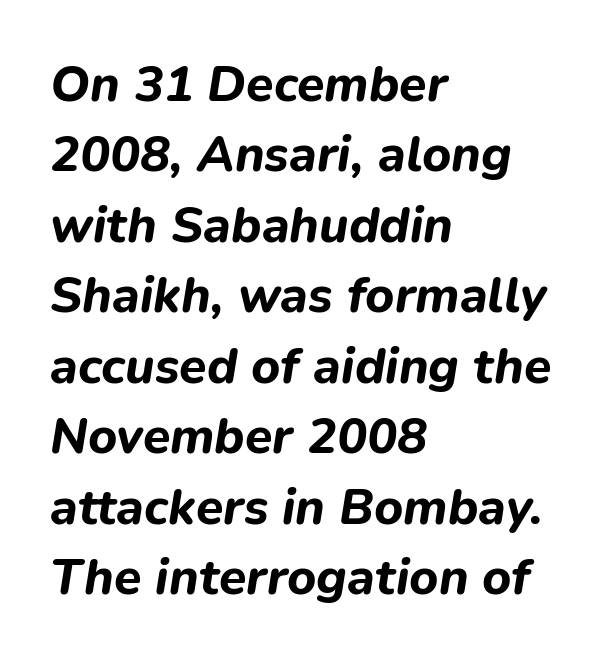
{"italic": "yes", "lean": "right", "slant_degrees": 9, "bold": "yes", "weight": "bold", "width": "normal", "stroke_contrast": "low", "x_height": "medium", "monospaced": "no", "underline": "no", "align": "left", "line_spacing": "normal", "line_spacing_ratio": 1.41, "letter_spacing": "normal", "letter_spacing_em": 0.0, "glyph_px": 50}
